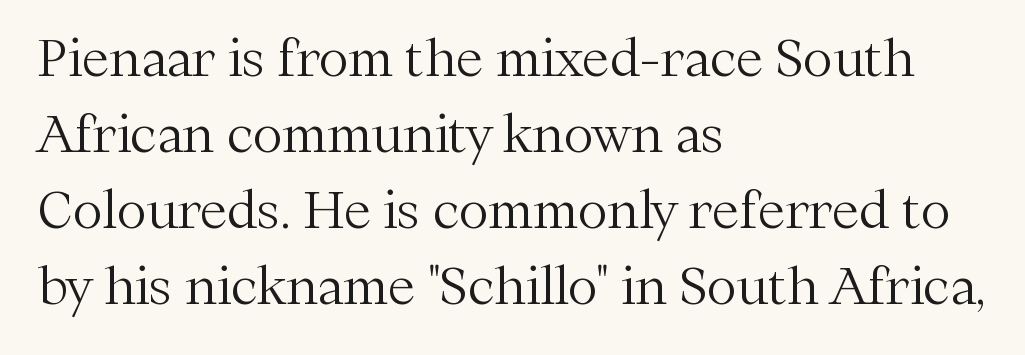
{"serif": "yes", "italic": "no", "bold": "no", "weight": "light", "width": "normal", "stroke_contrast": "medium", "x_height": "medium", "monospaced": "no", "underline": "no", "align": "left", "line_spacing": "normal", "line_spacing_ratio": 1.52, "letter_spacing": "normal", "letter_spacing_em": 0.0, "glyph_px": 50}
